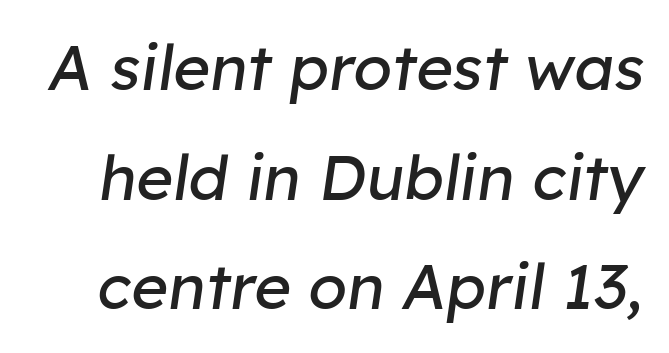
Q: Is the text bold? A: No.
Q: Is the text italic (slanted)? A: Yes, it leans right by about 8 degrees.
Q: Is the text underlined? A: No.
Q: Is the spacing between letters normal or unusually wide? A: Normal.
Q: Width (condensed, normal, or wide)? A: Normal.
Q: Stroke contrast? A: Low.
Q: x-height? A: Medium.
Q: Monospaced? A: No.
